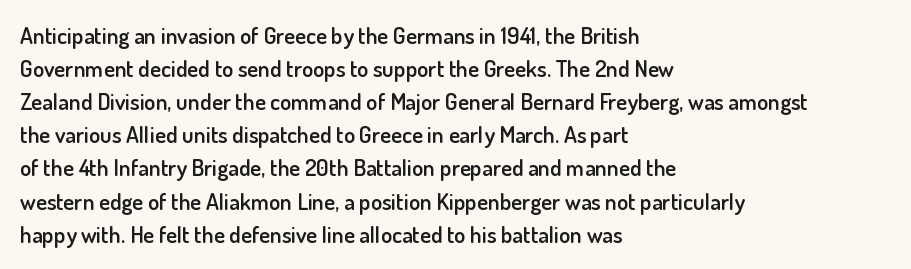
{"italic": "no", "bold": "semi", "underline": "no", "align": "left", "line_spacing": "normal", "line_spacing_ratio": 1.44, "letter_spacing": "normal", "letter_spacing_em": 0.0, "glyph_px": 23}
